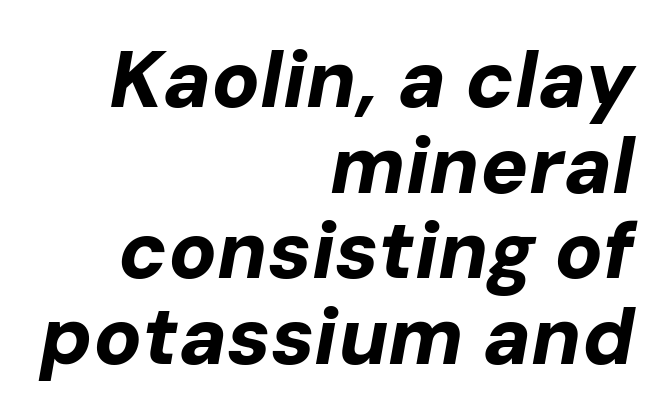
The face used here has the dense, thick strokes of a bold. You can tell it's italic because the verticals aren't actually vertical. The space between consecutive lines is stingy. Which margin do the lines hug? The right one — the left edge is uneven. Nothing unusual about the tracking: characters are spaced as the font intends. This sample has the flowing, uneven cadence of proportional lettering.
